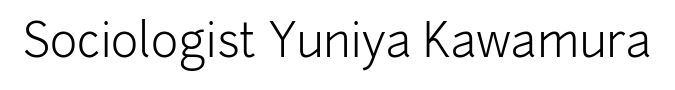
{"serif": "no", "italic": "no", "bold": "no", "weight": "light", "width": "normal", "stroke_contrast": "low", "x_height": "medium", "monospaced": "no", "underline": "no", "letter_spacing": "normal", "letter_spacing_em": 0.0, "glyph_px": 46}
